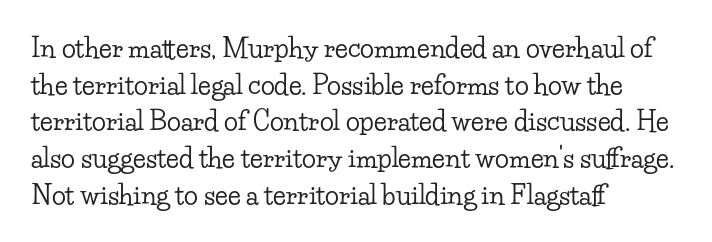
The image shows 26 px text type, upright; set left-aligned, normal line spacing (1.41x), normal letter spacing, not underlined.
